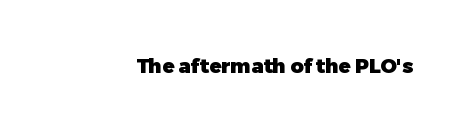
{"italic": "no", "bold": "yes", "underline": "no", "letter_spacing": "normal", "letter_spacing_em": 0.0, "glyph_px": 20}
